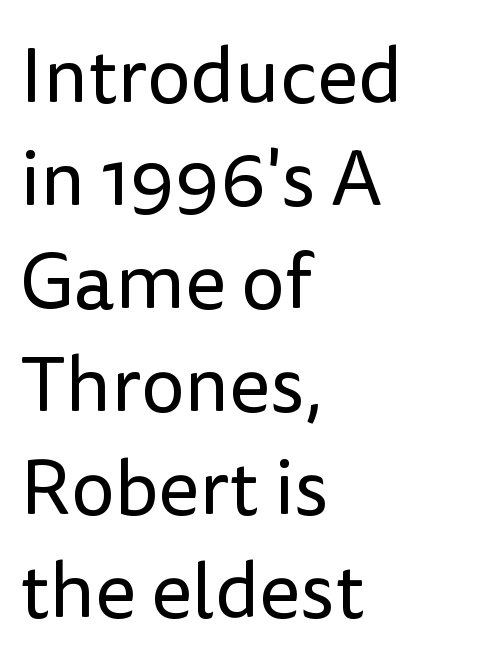
Unlike italic type, these characters show no tilt at all. The rendering anchors every line to the left-hand side. Honestly, the row spacing looks completely unremarkable. The passage shown is not bold in any degree. Proportional: the letters do not fall into vertical columns. Stroke terminals: plain, sans-serif.
